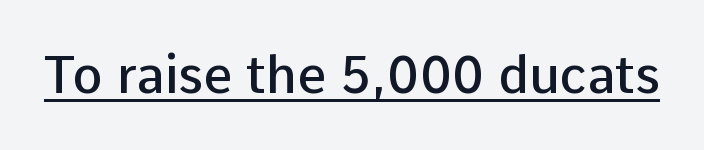
Each glyph is drawn with semibold strokes, heavier than normal yet not fully bold. The specimen reads as upright at a glance. Underlining? Definitely there. This rendering leaves character spacing at its baseline value.
